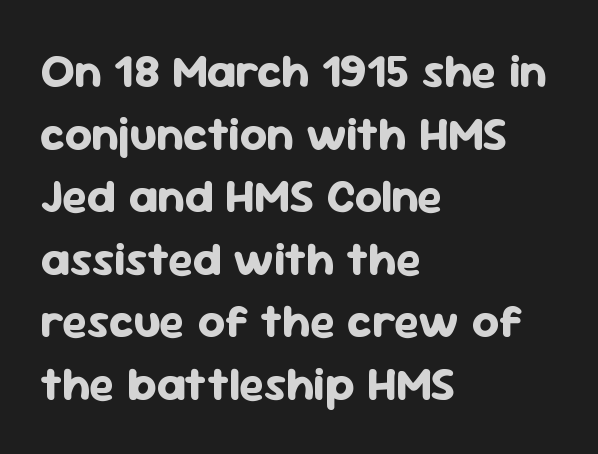
Q: Is the text bold? A: Yes.
Q: Is the text italic (slanted)? A: No, it is upright.
Q: Is the typeface a serif or a sans-serif typeface? A: Sans-serif.
Q: Is the text underlined? A: No.
Q: How is the paragraph aligned? A: Left-aligned.
Q: Is the spacing between letters normal or unusually wide? A: Normal.
Q: Is the spacing between lines tight, normal or loose? A: Normal.
Q: Width (condensed, normal, or wide)? A: Normal.
Q: Stroke contrast? A: Low.
Q: x-height? A: Medium.
Q: Monospaced? A: No.
